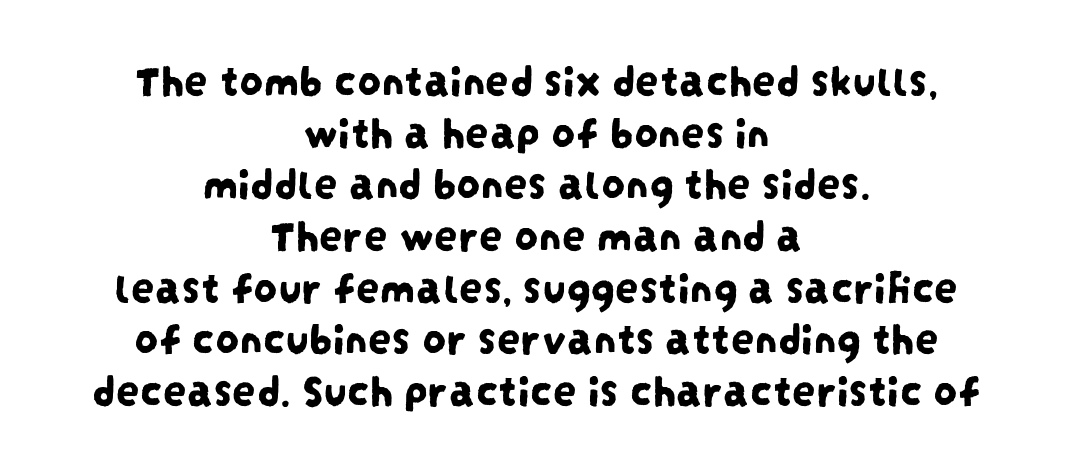
The image shows 47 px condensed sans-serif type; set centered, tight line spacing (1.1x), normal letter spacing, not underlined; low stroke contrast and a large x-height.
